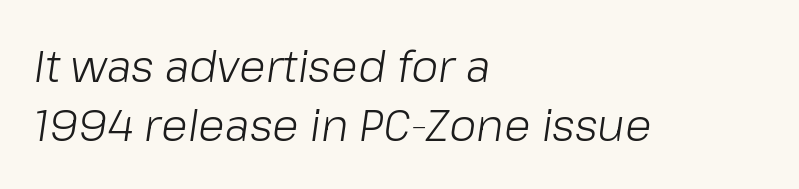
Casual observation: everything's shoved over to the left. Heaviness? Minimal to ordinary, like unemphasized prose. The foot of each line stays bare and open. Look at the tracking — it's just the regular setting, nothing added. A typesetter would call this leading conventional body-copy spacing. Designer's note — italics engaged.
